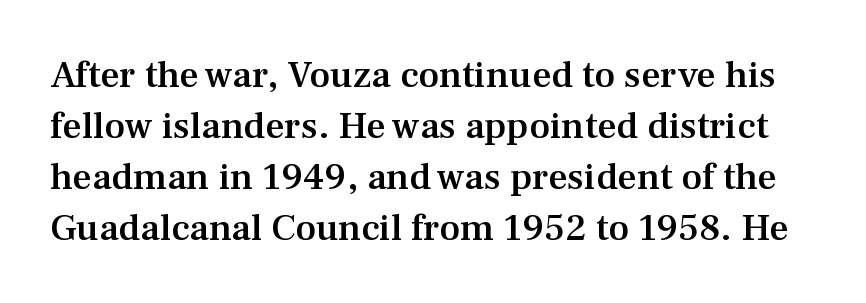
Q: Is the text bold? A: Semi-bold.
Q: Is the text italic (slanted)? A: No, it is upright.
Q: Is the typeface a serif or a sans-serif typeface? A: Serif.
Q: Is the text underlined? A: No.
Q: Is the spacing between letters normal or unusually wide? A: Normal.
Q: Is the spacing between lines tight, normal or loose? A: Normal.
Q: Width (condensed, normal, or wide)? A: Normal.
Q: Stroke contrast? A: Medium.
Q: x-height? A: Medium.
Q: Monospaced? A: No.
